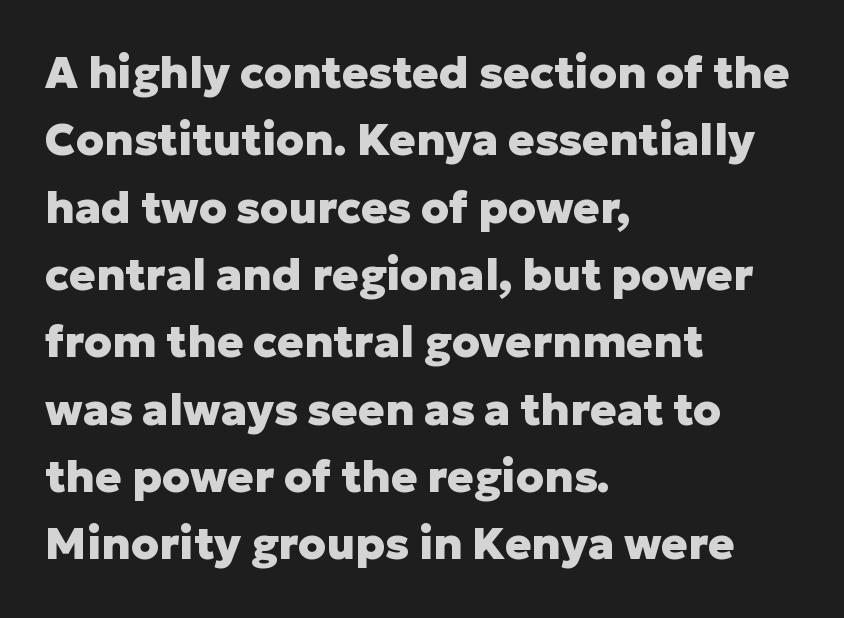
Weight: bold. Interline gaps are of average width in this sample. Students, note that the glyphs here touch the page at normal intervals. This sample uses a sans-serif face. Underlining? Definitely not there.
